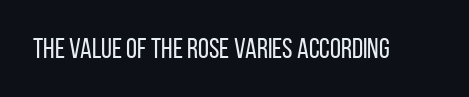
{"serif": "no", "italic": "no", "bold": "no", "weight": "regular", "width": "condensed", "stroke_contrast": "low", "x_height": "large", "monospaced": "no", "underline": "no", "letter_spacing": "normal", "letter_spacing_em": 0.0, "glyph_px": 28}
